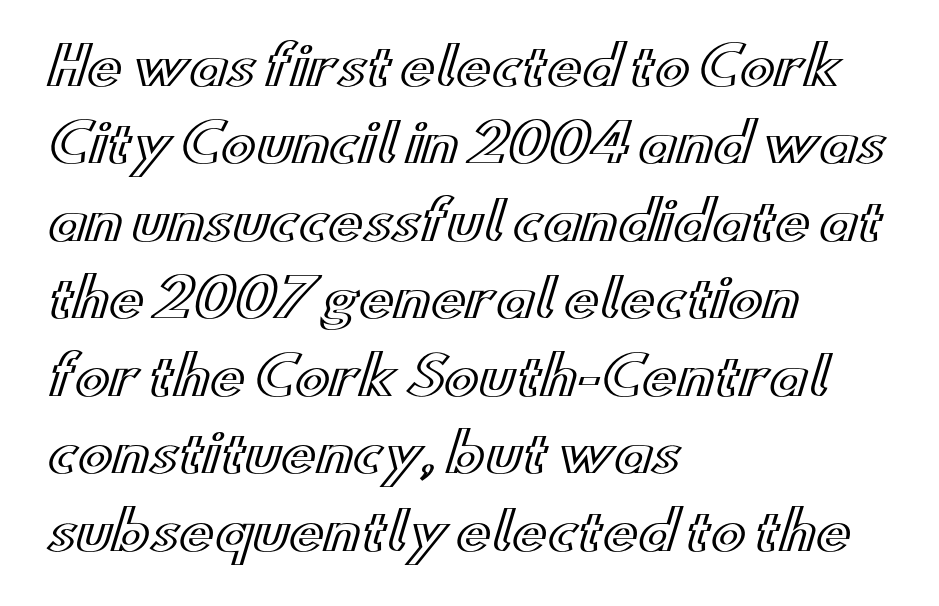
Standard letterfit; no display-style spreading of the glyphs. Successive baselines arrive at the customary interval. Here the designer chose a conventional face with non-uniform glyph widths.
